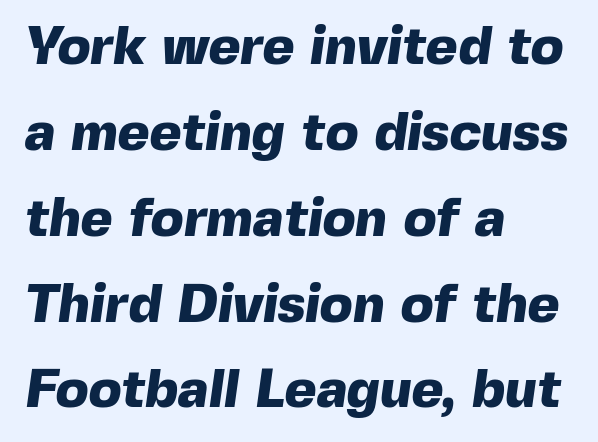
{"serif": "no", "bold": "yes", "weight": "heavy", "width": "normal", "x_height": "medium", "monospaced": "no", "underline": "no", "align": "left", "line_spacing": "normal", "line_spacing_ratio": 1.59, "letter_spacing": "normal", "letter_spacing_em": 0.0, "glyph_px": 54}
